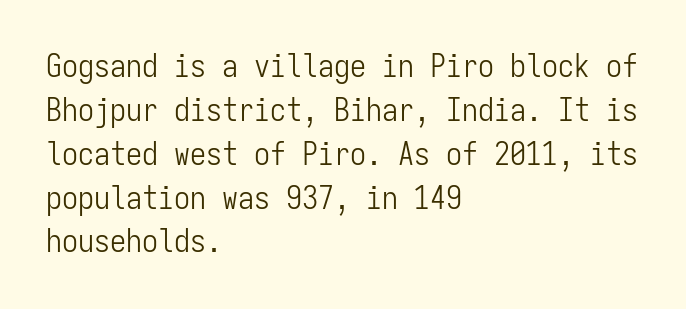
{"serif": "no", "italic": "no", "bold": "no", "weight": "light", "width": "condensed", "stroke_contrast": "low", "x_height": "medium", "monospaced": "yes", "underline": "no", "align": "left", "line_spacing": "normal", "line_spacing_ratio": 1.37, "letter_spacing": "normal", "letter_spacing_em": 0.0, "glyph_px": 32}
